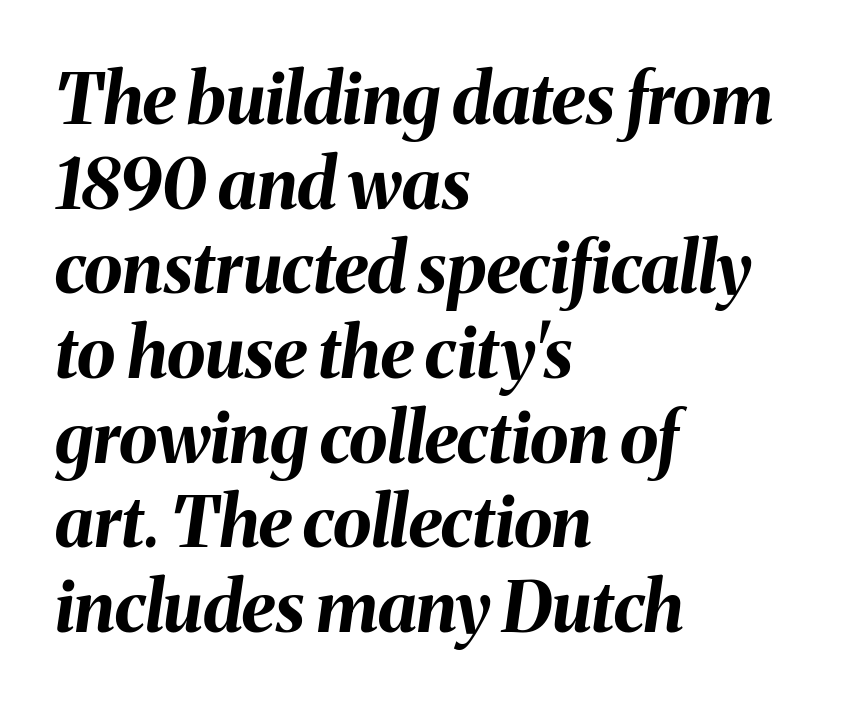
The image shows 70 px bold type, italic (leaning right); set left-aligned, line spacing 1.21x, normal letter spacing, not underlined; medium stroke contrast and a medium x-height.
